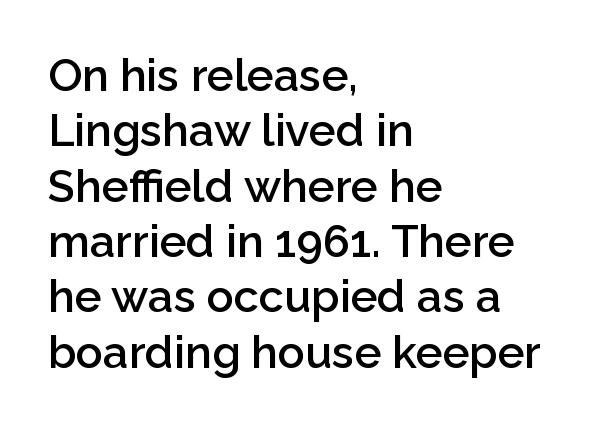
Q: Is the text bold? A: Semi-bold.
Q: Is the text italic (slanted)? A: No, it is upright.
Q: Is the typeface a serif or a sans-serif typeface? A: Sans-serif.
Q: Is the text underlined? A: No.
Q: How is the paragraph aligned? A: Left-aligned.
Q: Is the spacing between letters normal or unusually wide? A: Normal.
Q: Width (condensed, normal, or wide)? A: Normal.
Q: Stroke contrast? A: Low.
Q: x-height? A: Medium.
Q: Monospaced? A: No.
